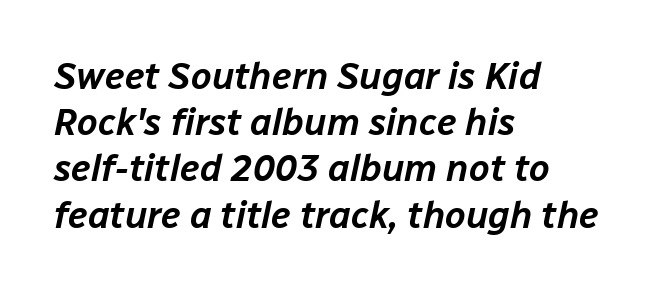
The image shows 37 px text type, italic (leaning right); set left-aligned, normal line spacing (1.25x), normal letter spacing, not underlined; low stroke contrast and a medium x-height.
